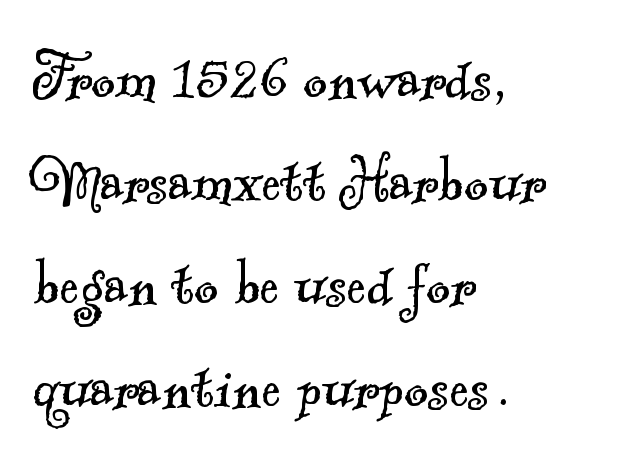
The image shows 73 px light serif type; set left-aligned, normal line spacing (1.41x), normal letter spacing, not underlined; a small x-height.
